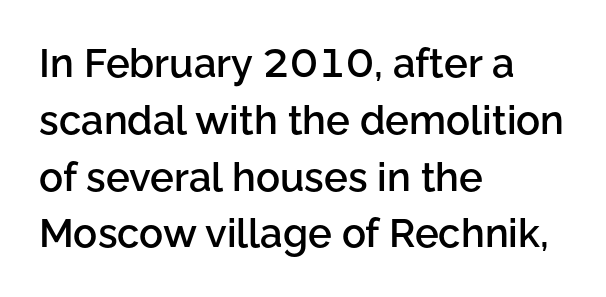
{"serif": "no", "italic": "no", "bold": "semi", "weight": "semibold", "width": "normal", "stroke_contrast": "low", "x_height": "medium", "monospaced": "no", "underline": "no", "align": "left", "line_spacing": "normal", "line_spacing_ratio": 1.42, "letter_spacing": "normal", "letter_spacing_em": 0.0, "glyph_px": 40}
